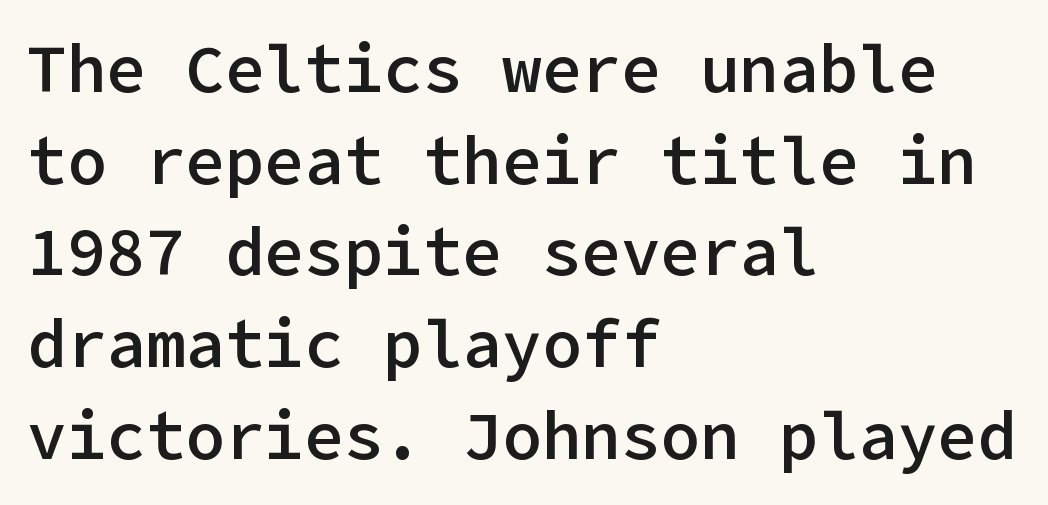
Regarding leading, the lines here are spaced in the standard way. The letters stand upright; this is a roman face. Honestly, there is no underline to notice here at all. A semibold gives these letters moderate extra thickness, short of bold.
